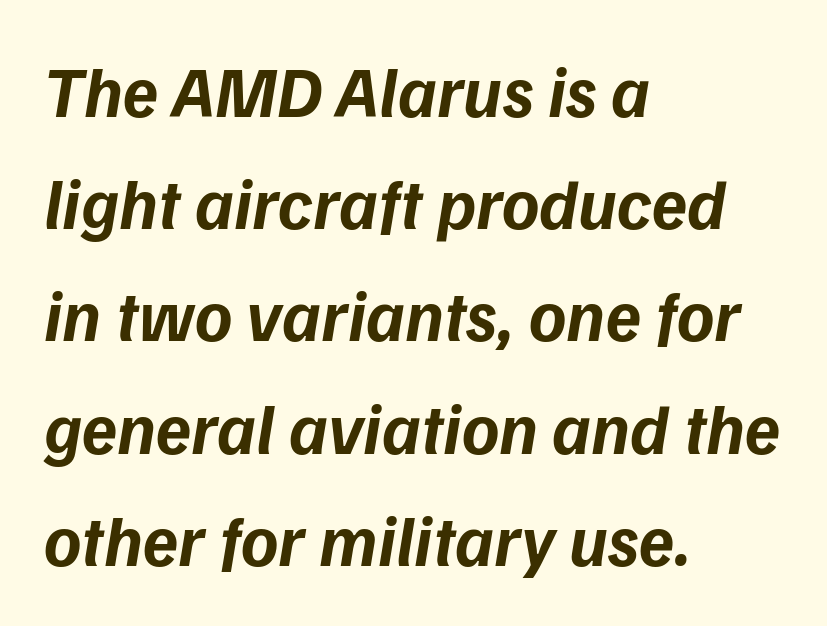
The image shows 71 px bold sans-serif type; set left-aligned, normal line spacing (1.58x), normal letter spacing, not underlined; low stroke contrast and a medium x-height.
